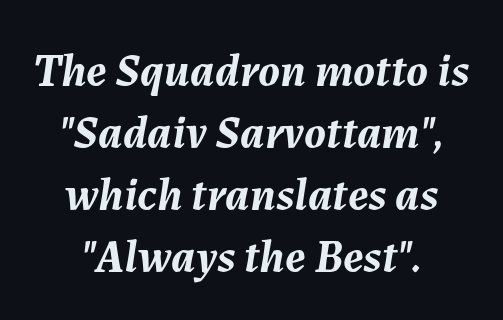
{"italic": "yes", "lean": "right", "slant_degrees": 7, "bold": "yes", "weight": "semibold", "width": "normal", "stroke_contrast": "medium", "x_height": "medium", "monospaced": "no", "underline": "no", "align": "center", "line_spacing": "normal", "line_spacing_ratio": 1.32, "letter_spacing": "normal", "letter_spacing_em": 0.0, "glyph_px": 47}
